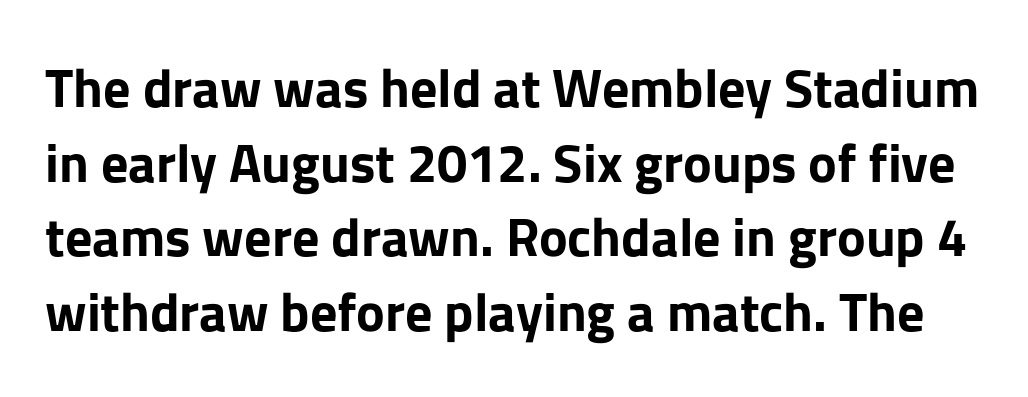
This sample has the flowing, uneven cadence of proportional lettering. Characters follow at the spacing the type designer built in. To sum up the face: it is a sans, with no serifs. Notice how the stems are strictly vertical — no italics here. Typographic density is high because the face is bold.
